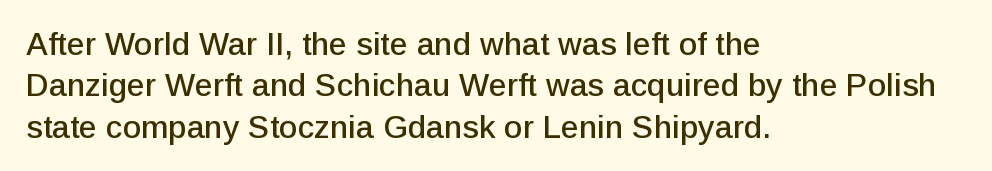
The image shows 32 px sans-serif type, upright; set left-aligned, normal line spacing (1.29x), normal letter spacing, not underlined; low stroke contrast and a medium x-height.
